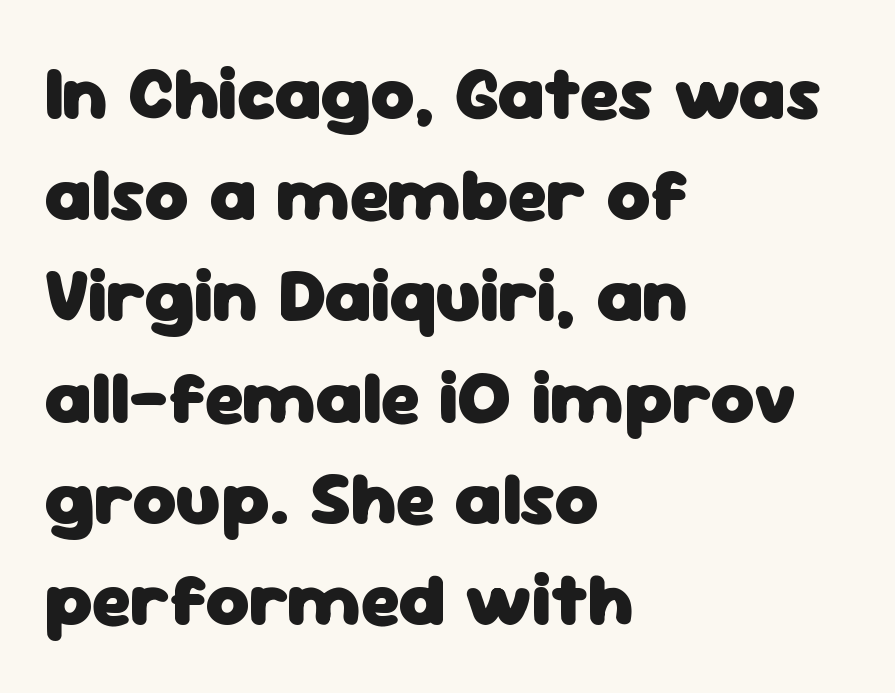
The specimen reads as upright at a glance. This sample keeps an unexceptional amount of space between lines. The letters sit at their default tracking, neither squeezed nor spread. Thick stems and heavy bowls — unmistakably bold. Bare-footed words on every line.
